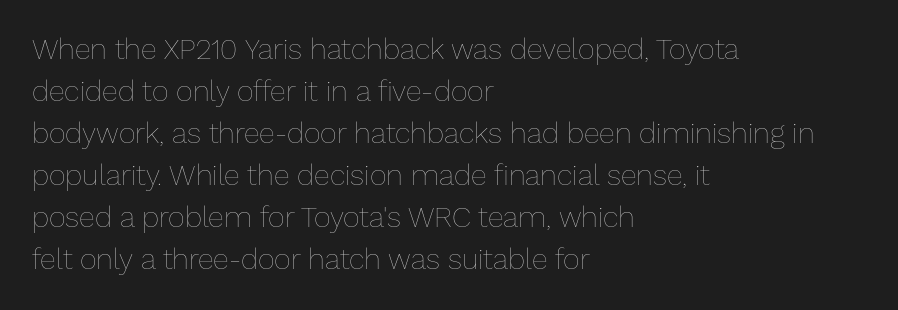
{"italic": "no", "bold": "no", "weight": "thin", "width": "normal", "stroke_contrast": "low", "x_height": "medium", "monospaced": "no", "underline": "no", "align": "left", "line_spacing": "normal", "line_spacing_ratio": 1.45, "letter_spacing": "normal", "letter_spacing_em": 0.0, "glyph_px": 29}
